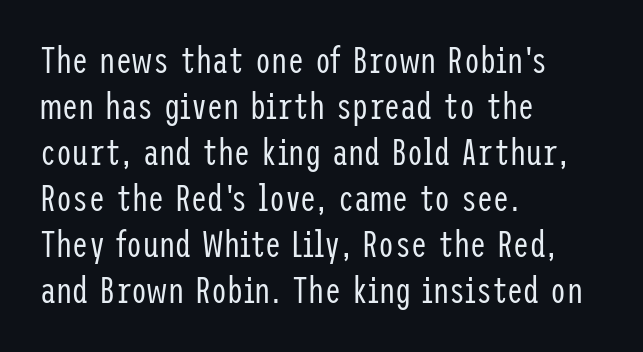
The image shows 36 px regular-weight, condensed sans-serif type, upright; set left-aligned, normal line spacing (1.28x), normal letter spacing, not underlined; low stroke contrast and a medium x-height.
